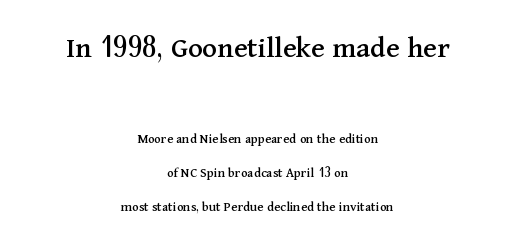
The more generous point size was reserved for the upper chunk. Horizontally, the lines are justified to the midpoint only. These lines are rendered in a variable-pitch font. Does the leading feel generous? Absolutely, it's lavish.
